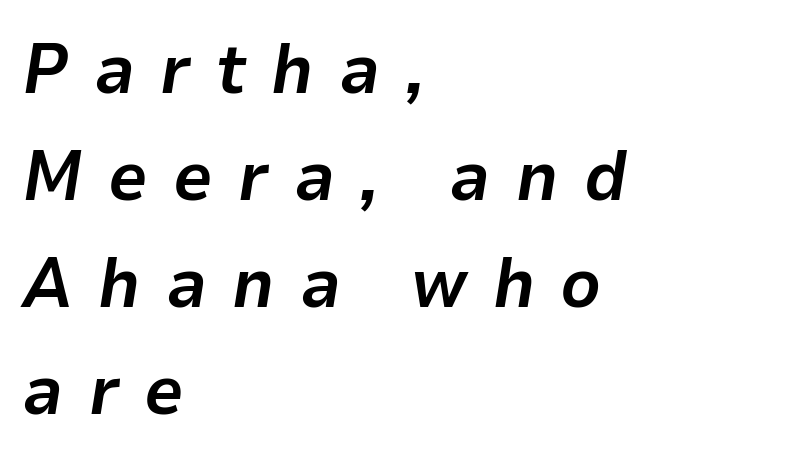
The leading is moderate, giving the passage an even texture. This sample has the flowing, uneven cadence of proportional lettering. The font is running at its bold setting. Clear beneath every line of the passage.
